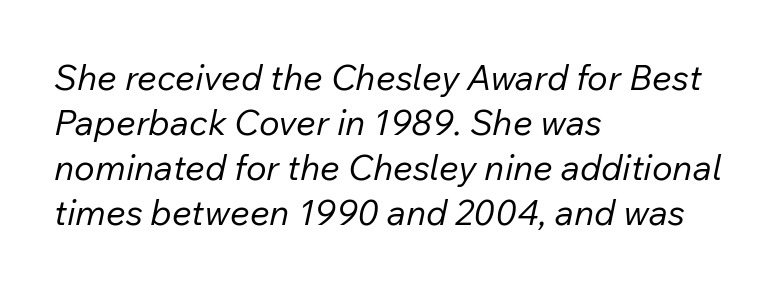
{"italic": "yes", "lean": "right", "slant_degrees": 12, "bold": "no", "weight": "regular", "width": "normal", "stroke_contrast": "low", "x_height": "medium", "monospaced": "no", "underline": "no", "align": "left", "line_spacing": "normal", "line_spacing_ratio": 1.29, "letter_spacing": "normal", "letter_spacing_em": 0.0, "glyph_px": 35}
